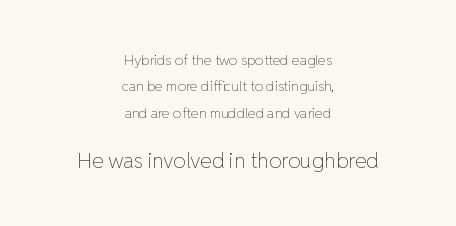
Q: Is the text bold? A: No.
Q: Is the text italic (slanted)? A: No, it is upright.
Q: Is the text underlined? A: No.
Q: How is the paragraph aligned? A: Centered.
Q: Is the spacing between letters normal or unusually wide? A: Normal.
Q: Which block of text is set in a larger size, the first (top) or the second (bottom)? A: The second (bottom) one.
